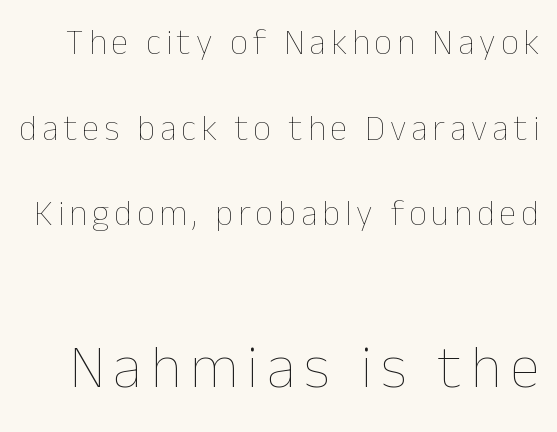
Q: Is the text bold? A: No.
Q: Is the text italic (slanted)? A: No, it is upright.
Q: Is the text underlined? A: No.
Q: Is the spacing between lines tight, normal or loose? A: Loose.
Q: Which block of text is set in a larger size, the first (top) or the second (bottom)? A: The second (bottom) one.
Q: Width (condensed, normal, or wide)? A: Normal.
Q: Stroke contrast? A: Low.
Q: x-height? A: Medium.
Q: Monospaced? A: No.
